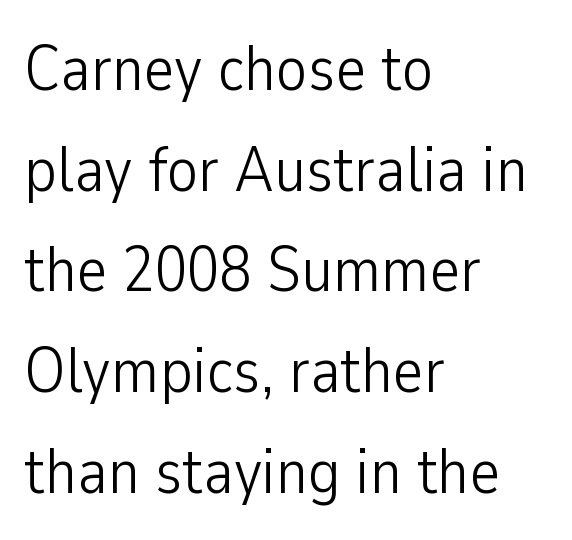
The image shows 65 px light, condensed sans-serif type, upright; set left-aligned, normal line spacing (1.55x), normal letter spacing, not underlined; low stroke contrast and a medium x-height.
